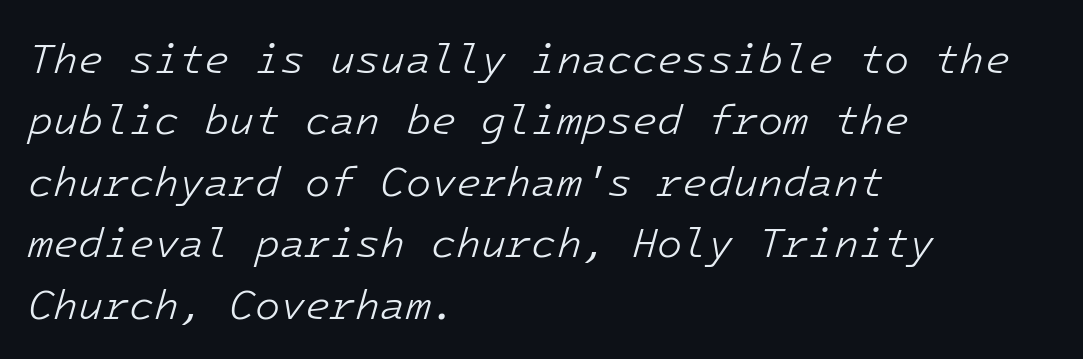
Plain, unruled lines of type. The font sits on the lighter half of the weight spectrum, regular included. Leading matches the norm, producing a regular column. Slant detected: the letters are inclined.
